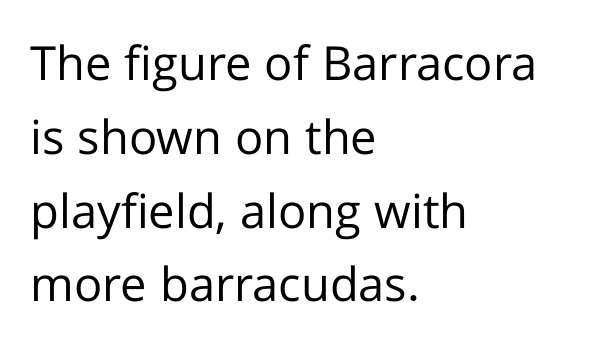
The image shows 47 px regular-weight sans-serif type, upright; set left-aligned, normal line spacing (1.57x), normal letter spacing, not underlined; low stroke contrast and a medium x-height.
